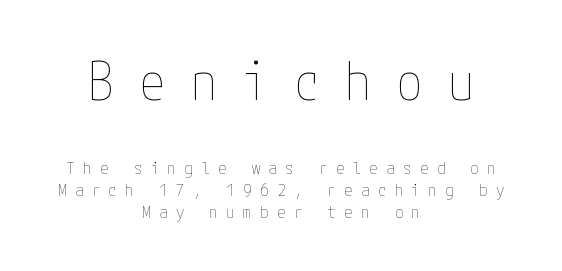
The rendering inserts visible extra space after every character. Two sizes are in play, and the larger belongs to the first block. Interline gaps are of average width in this sample. This sample uses an upright cut, with every glyph sitting square on the baseline. Vertical stems look standard width or narrower in stroke.
